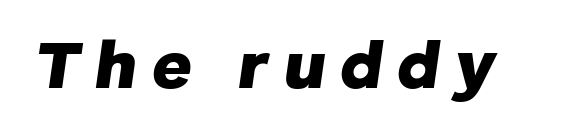
Q: Is the text bold? A: Yes.
Q: Is the text italic (slanted)? A: Yes, it leans right by about 8 degrees.
Q: Is the text underlined? A: No.
Q: Is the spacing between letters normal or unusually wide? A: Unusually wide.
Q: Width (condensed, normal, or wide)? A: Normal.
Q: Stroke contrast? A: Low.
Q: x-height? A: Medium.
Q: Monospaced? A: No.
